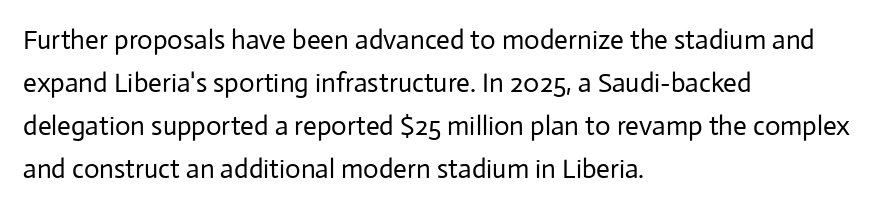
Q: Is the text bold? A: No.
Q: Is the text italic (slanted)? A: No, it is upright.
Q: Is the text underlined? A: No.
Q: How is the paragraph aligned? A: Left-aligned.
Q: Is the spacing between letters normal or unusually wide? A: Normal.
Q: Is the spacing between lines tight, normal or loose? A: Normal.
